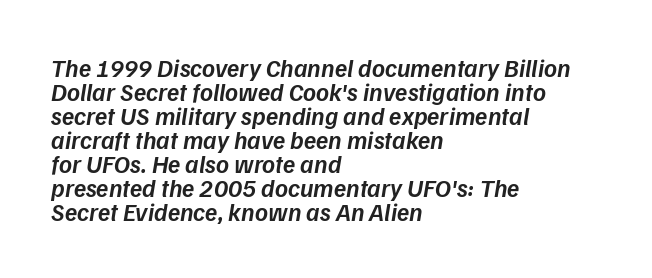
The image shows 25 px text type, italic (leaning right); set left-aligned, tight line spacing (0.96x), normal letter spacing, not underlined.
